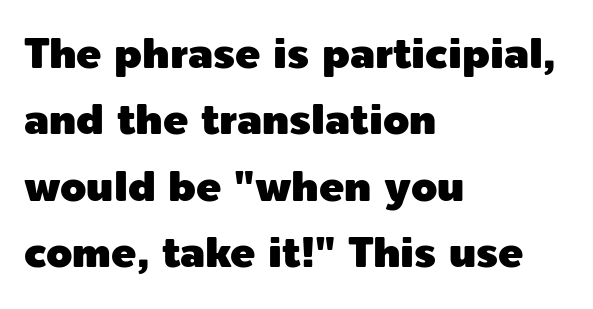
The image shows 42 px sans-serif type, upright; set left-aligned, normal line spacing (1.58x), normal letter spacing, not underlined; a medium x-height.
